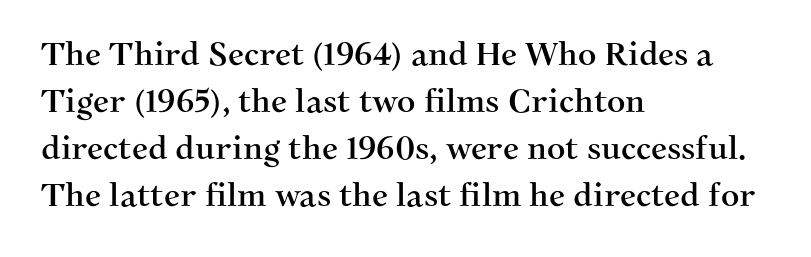
{"serif": "yes", "italic": "no", "width": "normal", "stroke_contrast": "medium", "x_height": "medium", "monospaced": "no", "underline": "no", "align": "left", "line_spacing": "normal", "line_spacing_ratio": 1.47, "letter_spacing": "normal", "letter_spacing_em": 0.0, "glyph_px": 32}
